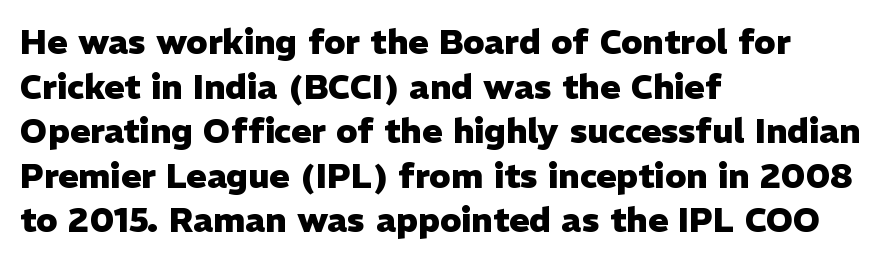
The image shows 34 px heavy sans-serif type, upright; set left-aligned, normal line spacing (1.31x), normal letter spacing, not underlined; low stroke contrast and a medium x-height.
